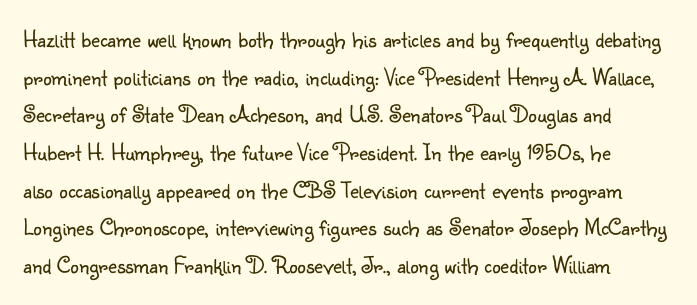
Normally led — the rows are evenly, conventionally spaced. Think standard paragraph weight, or any step lighter than that. Plain, unruled lines of type. Each word holds together tightly as a unit, with standard inter-letter gaps. It's the straight-up-and-down kind of type.
